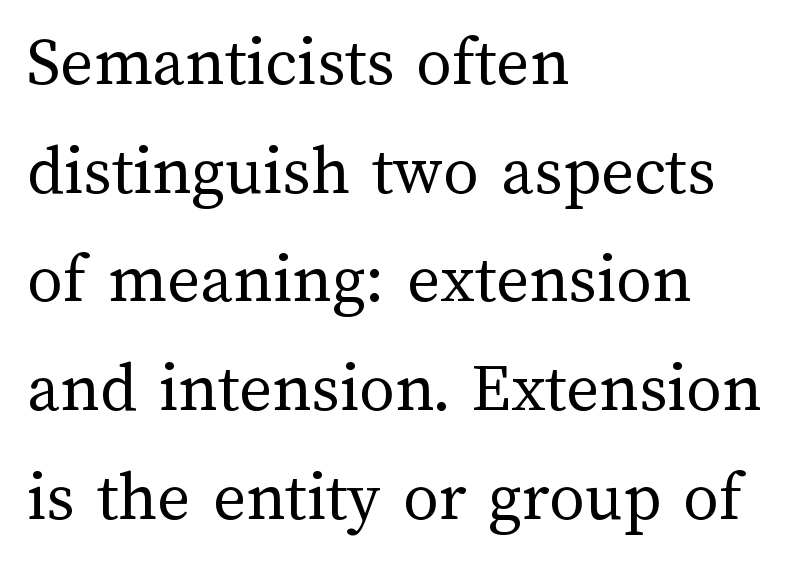
Q: Is the text bold? A: No.
Q: Is the text italic (slanted)? A: No, it is upright.
Q: Is the text underlined? A: No.
Q: How is the paragraph aligned? A: Left-aligned.
Q: Is the spacing between letters normal or unusually wide? A: Normal.
Q: Is the spacing between lines tight, normal or loose? A: Normal.
Q: Width (condensed, normal, or wide)? A: Normal.
Q: Stroke contrast? A: Medium.
Q: x-height? A: Medium.
Q: Monospaced? A: No.
